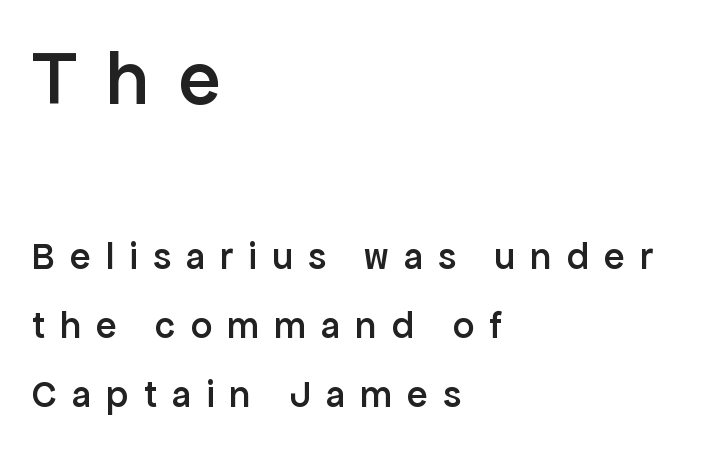
Q: Is the text bold? A: Semi-bold.
Q: Is the text italic (slanted)? A: No, it is upright.
Q: Is the typeface a serif or a sans-serif typeface? A: Sans-serif.
Q: Is the text underlined? A: No.
Q: How is the paragraph aligned? A: Left-aligned.
Q: Is the spacing between letters normal or unusually wide? A: Unusually wide.
Q: Which block of text is set in a larger size, the first (top) or the second (bottom)? A: The first (top) one.
Q: Width (condensed, normal, or wide)? A: Normal.
Q: Stroke contrast? A: Low.
Q: x-height? A: Medium.
Q: Monospaced? A: No.
